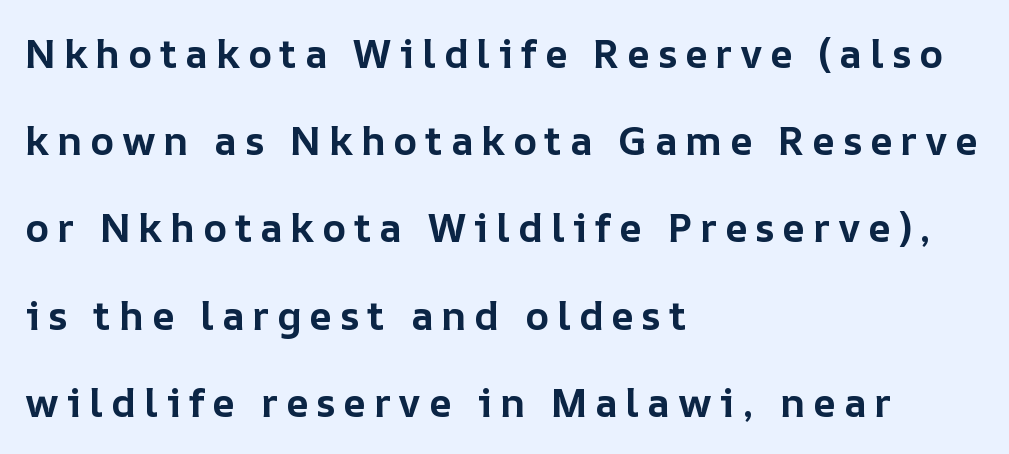
The lines are spread far apart with generous leading. Every stem runs plumb, perpendicular to the baseline. Teacher's note: observe the even left margin — that is flush-left alignment. Heft: maximum for text — a bold. You could not count columns in this text — the font is proportionally spaced.
